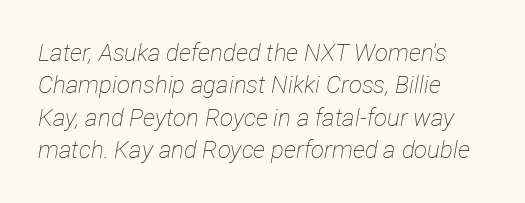
Compared with ordinary roman type, these characters are visibly tilted. The characters are drawn with everyday or finer stroke widths. Reading down the block, your eye returns to a fixed left position each line. Words appear dense and cohesive because spacing is normal. Evenly set lines give the paragraph a standard silhouette.
